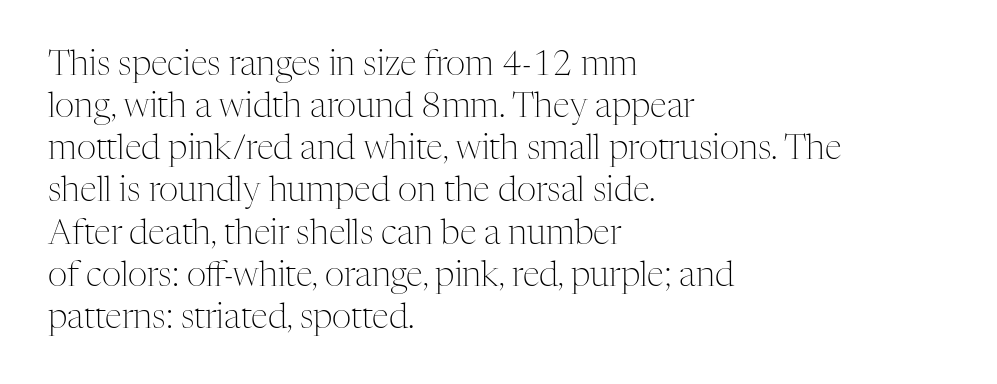
Check the space under the baseline: it is left empty. Letter spacing: default. Looks like regular typesetting: each glyph gets only the width it needs. The ragged edge is on the right, which tells us the setting is flush left.
